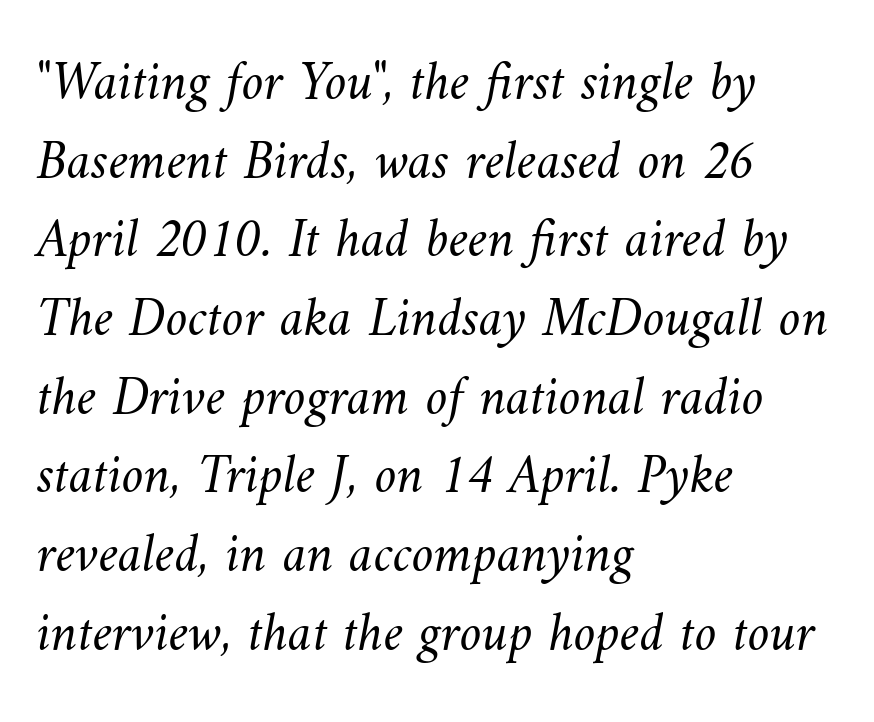
The image shows 55 px light type; set left-aligned, normal line spacing (1.43x), normal letter spacing, not underlined; medium stroke contrast and a small x-height.
